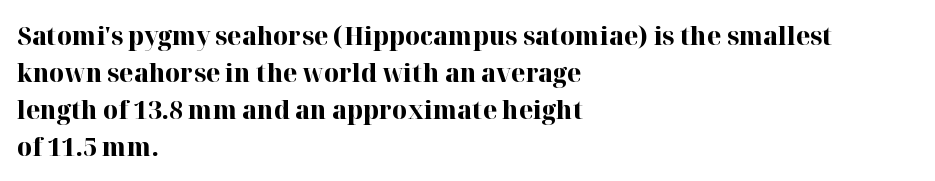
These words are printed bold, with thick strokes throughout. Between one letter and the next there's only the usual sliver of space. The letters stand straight up with perfectly vertical stems. The rendering anchors every line to the left-hand side. The leading is moderate, giving the passage an even texture.
